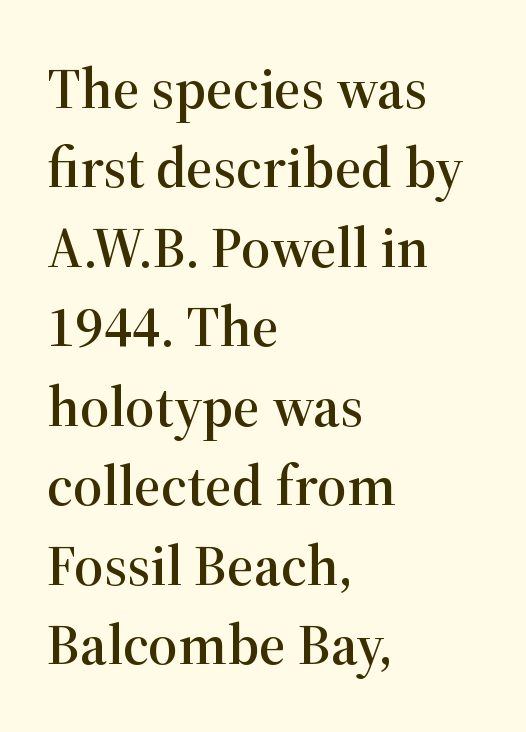
The image shows 58 px serif type, upright; set left-aligned, normal line spacing (1.37x), normal letter spacing, not underlined; high stroke contrast and a medium x-height.
